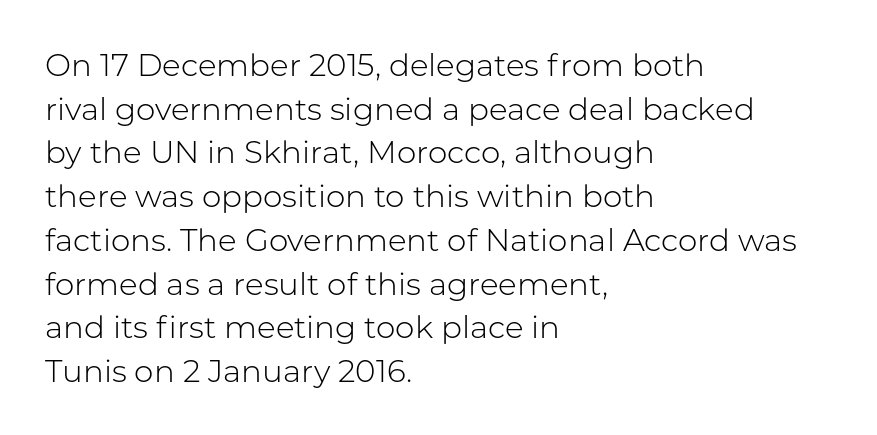
The image shows 31 px light sans-serif type, upright; set left-aligned, normal line spacing (1.41x), normal letter spacing, not underlined; low stroke contrast and a medium x-height.
